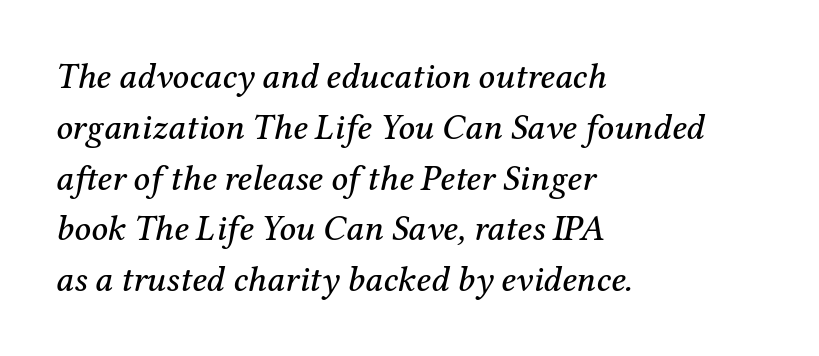
Q: Is the text italic (slanted)? A: Yes, it leans right by about 12 degrees.
Q: Is the typeface a serif or a sans-serif typeface? A: Serif.
Q: Is the text underlined? A: No.
Q: How is the paragraph aligned? A: Left-aligned.
Q: Is the spacing between letters normal or unusually wide? A: Normal.
Q: Is the spacing between lines tight, normal or loose? A: Normal.
Q: Width (condensed, normal, or wide)? A: Normal.
Q: Stroke contrast? A: Medium.
Q: x-height? A: Medium.
Q: Monospaced? A: No.
